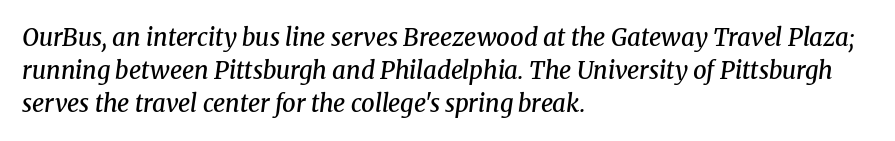
Q: Is the text bold? A: Semi-bold.
Q: Is the text italic (slanted)? A: Yes, it leans right by about 8 degrees.
Q: Is the text underlined? A: No.
Q: How is the paragraph aligned? A: Left-aligned.
Q: Is the spacing between letters normal or unusually wide? A: Normal.
Q: Is the spacing between lines tight, normal or loose? A: Normal.
